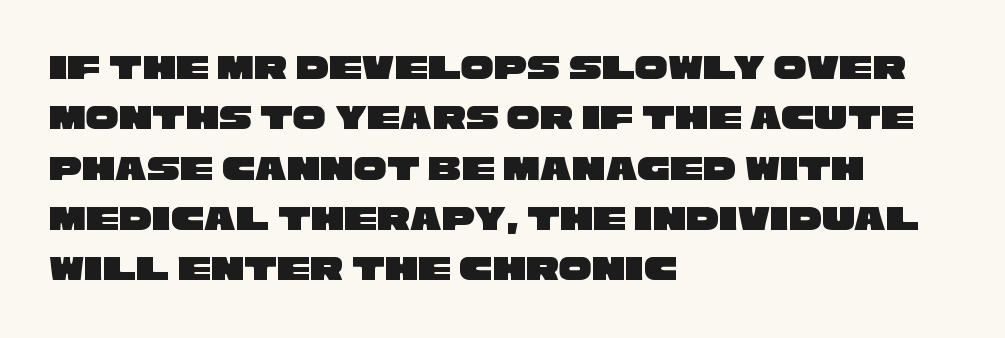
The leading is moderate, giving the passage an even texture. A classic flush-left, rag-right setting is used for this passage. Unlike a traditional serif, this face leaves its strokes unadorned. Standard letterfit; no display-style spreading of the glyphs.
